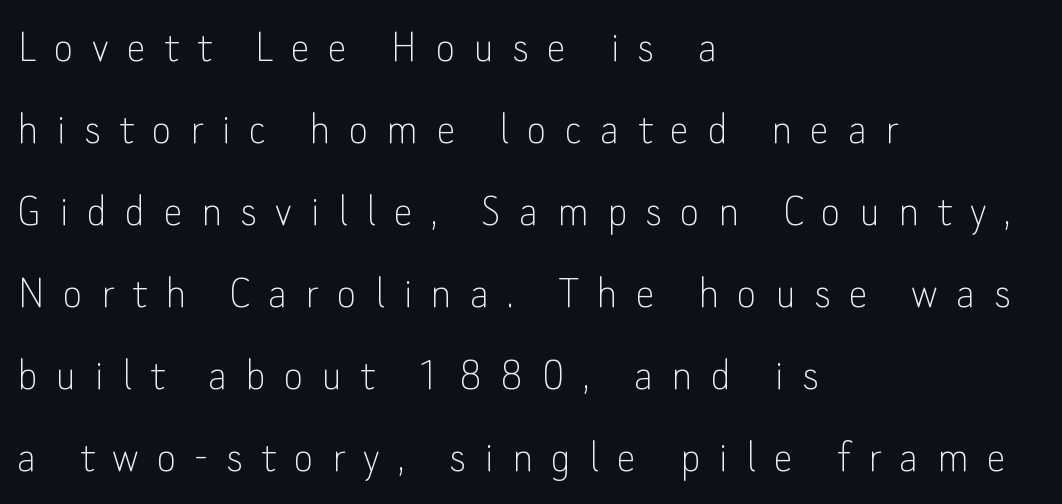
Q: Is the text bold? A: No.
Q: Is the text italic (slanted)? A: No, it is upright.
Q: Is the typeface a serif or a sans-serif typeface? A: Sans-serif.
Q: Is the text underlined? A: No.
Q: How is the paragraph aligned? A: Left-aligned.
Q: Is the spacing between letters normal or unusually wide? A: Unusually wide.
Q: Width (condensed, normal, or wide)? A: Normal.
Q: Stroke contrast? A: Low.
Q: x-height? A: Small.
Q: Monospaced? A: No.
